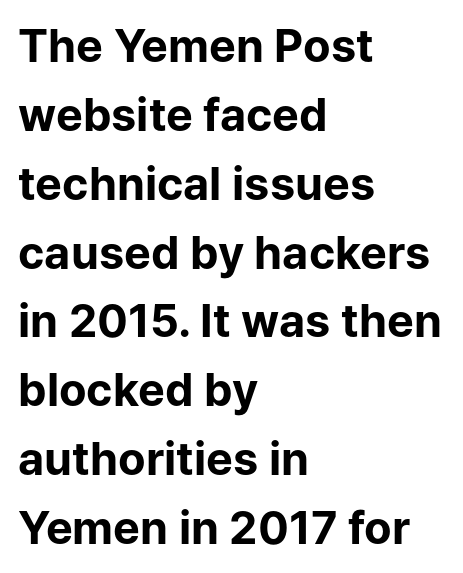
{"serif": "no", "italic": "no", "bold": "yes", "weight": "bold", "width": "normal", "stroke_contrast": "low", "x_height": "medium", "monospaced": "no", "underline": "no", "align": "left", "line_spacing": "normal", "line_spacing_ratio": 1.53, "letter_spacing": "normal", "letter_spacing_em": 0.0, "glyph_px": 45}
